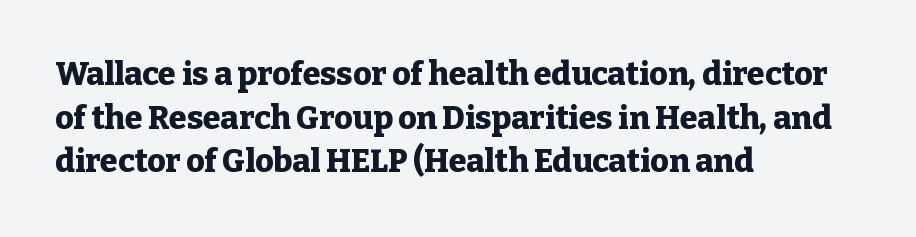
The image shows 32 px heavy serif type, upright; set left-aligned, normal line spacing (1.36x), normal letter spacing, not underlined; low stroke contrast and a medium x-height.
